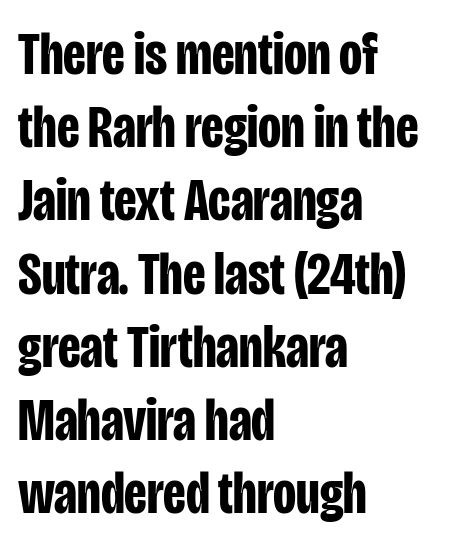
The image shows 60 px bold, condensed sans-serif type, upright; set left-aligned, line spacing 1.22x, normal letter spacing, not underlined; low stroke contrast and a large x-height.
